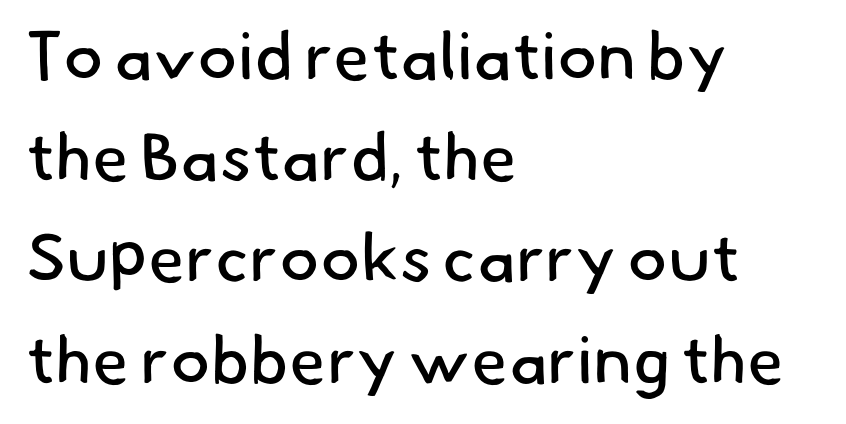
A typesetter would call this zero additional tracking. Regular leading. Serifs: no, the terminals of the letterforms are clean. The letterforms sit at book weight or below.
